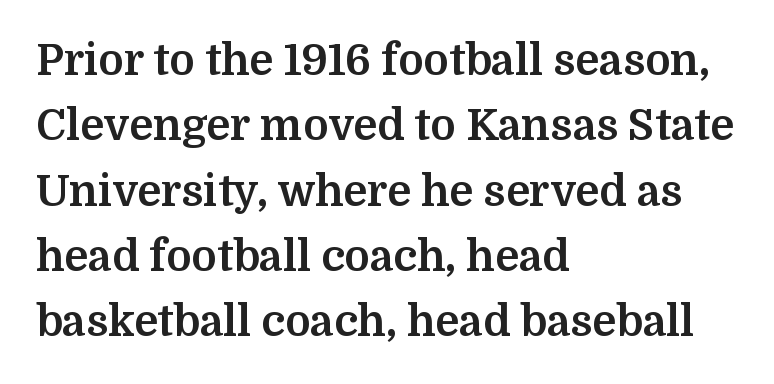
The image shows 43 px bold serif type, upright; set left-aligned, normal line spacing (1.52x), normal letter spacing, not underlined; medium stroke contrast and a medium x-height.
